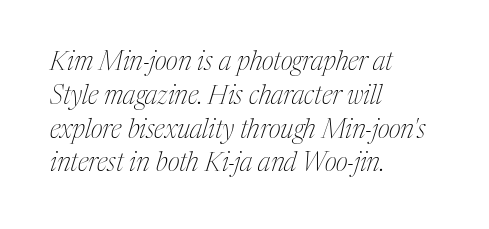
Q: Is the text bold? A: No.
Q: Is the text italic (slanted)? A: Yes, it leans right by about 17 degrees.
Q: Is the text underlined? A: No.
Q: How is the paragraph aligned? A: Left-aligned.
Q: Is the spacing between letters normal or unusually wide? A: Normal.
Q: Is the spacing between lines tight, normal or loose? A: Normal.
